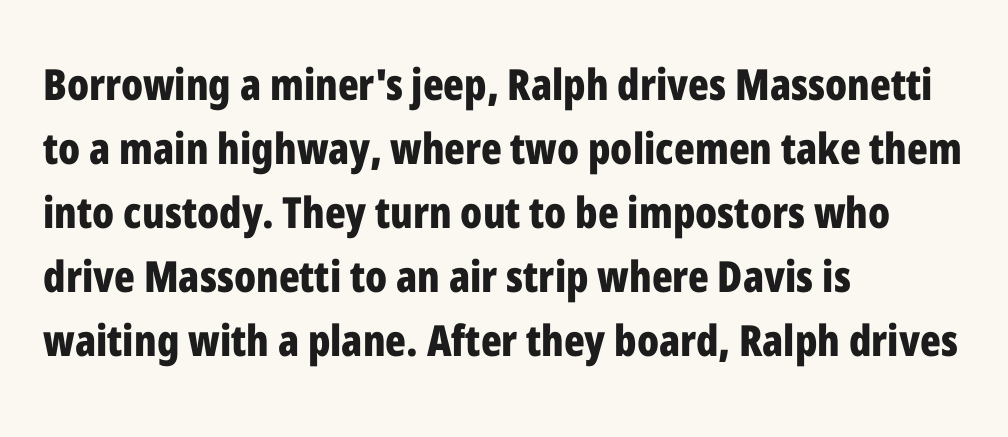
The image shows 43 px bold, condensed sans-serif type, upright; set left-aligned, normal line spacing (1.49x), normal letter spacing, not underlined; low stroke contrast and a medium x-height.
